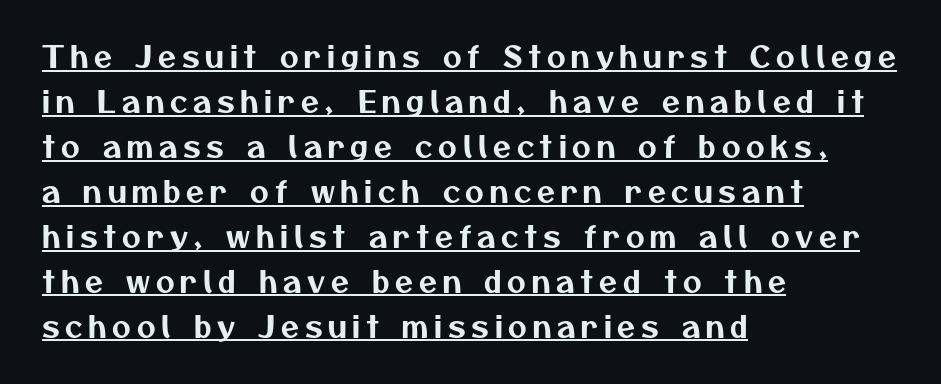
{"serif": "no", "width": "normal", "stroke_contrast": "medium", "x_height": "medium", "monospaced": "no", "underline": "yes", "align": "left", "line_spacing": "normal", "line_spacing_ratio": 1.55, "letter_spacing": "wide", "letter_spacing_em": 0.2, "glyph_px": 29}
